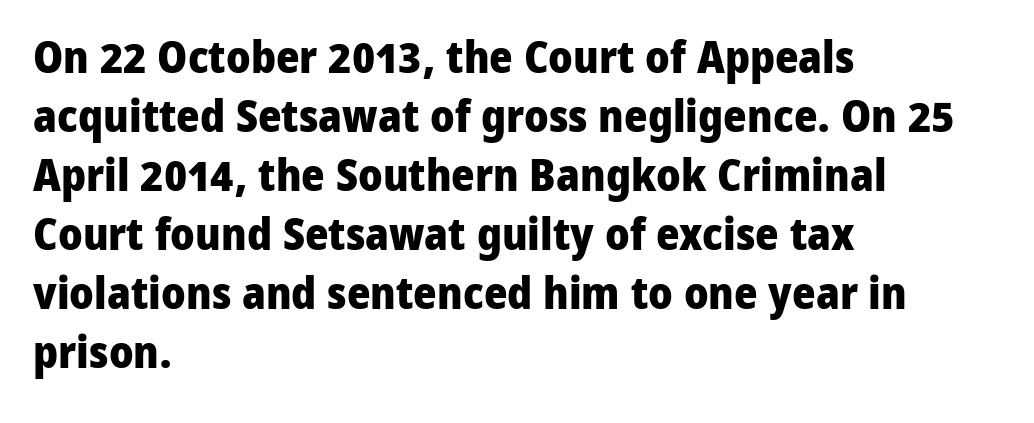
{"serif": "no", "italic": "no", "bold": "yes", "weight": "heavy", "width": "normal", "stroke_contrast": "low", "x_height": "medium", "monospaced": "no", "underline": "no", "align": "left", "line_spacing": "normal", "line_spacing_ratio": 1.31, "letter_spacing": "normal", "letter_spacing_em": 0.0, "glyph_px": 45}
